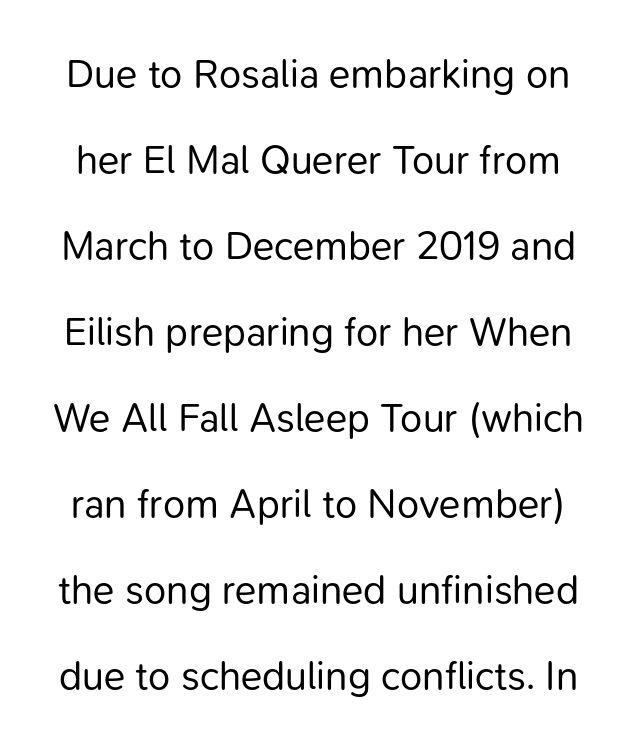
{"serif": "no", "italic": "no", "bold": "no", "weight": "regular", "width": "normal", "stroke_contrast": "low", "x_height": "medium", "monospaced": "no", "underline": "no", "line_spacing": "loose", "line_spacing_ratio": 2.15, "letter_spacing": "normal", "letter_spacing_em": 0.0, "glyph_px": 40}
